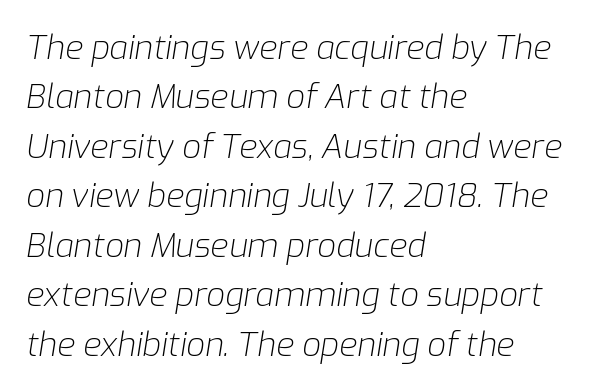
{"italic": "yes", "lean": "right", "slant_degrees": 9, "bold": "no", "weight": "light", "width": "normal", "stroke_contrast": "low", "x_height": "medium", "monospaced": "no", "underline": "no", "align": "left", "line_spacing": "normal", "line_spacing_ratio": 1.5, "letter_spacing": "normal", "letter_spacing_em": 0.0, "glyph_px": 33}
